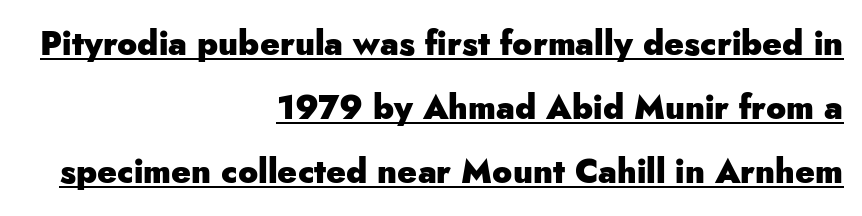
Q: Is the text bold? A: Yes.
Q: Is the text italic (slanted)? A: No, it is upright.
Q: Is the typeface a serif or a sans-serif typeface? A: Sans-serif.
Q: Is the text underlined? A: Yes.
Q: How is the paragraph aligned? A: Right-aligned.
Q: Is the spacing between letters normal or unusually wide? A: Normal.
Q: Is the spacing between lines tight, normal or loose? A: Loose.
Q: Width (condensed, normal, or wide)? A: Normal.
Q: Stroke contrast? A: Low.
Q: x-height? A: Small.
Q: Monospaced? A: No.
